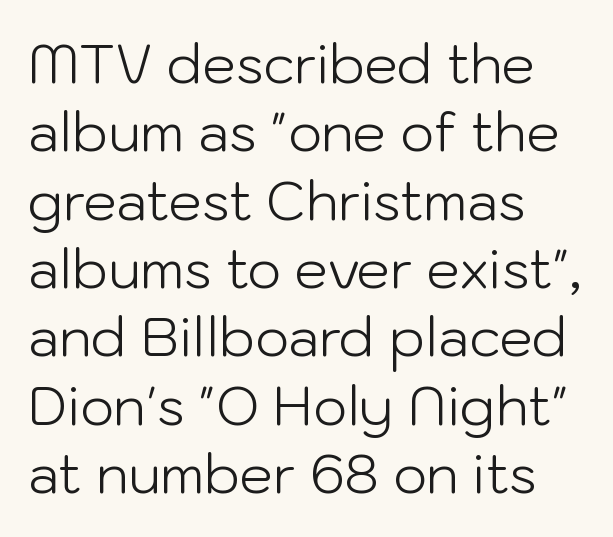
Underline: absent. Spacing verdict: proportional, widths tailored to each character. Heft: none added — not bold. Posture: vertical. The rendering anchors every line to the left-hand side.
